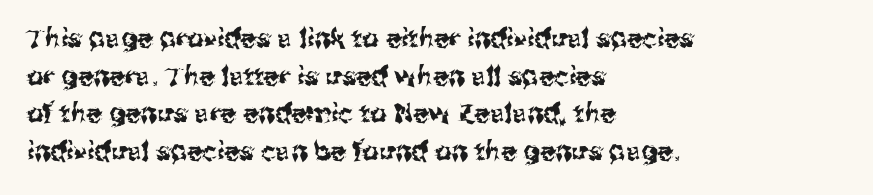
Which margin do the lines hug? The left one — the right edge is uneven. This sample uses plain, unmodified letter spacing. Glance below the letters and you will spot only blank space. Baseline-to-baseline distance is the conventional proportion of letter height.
